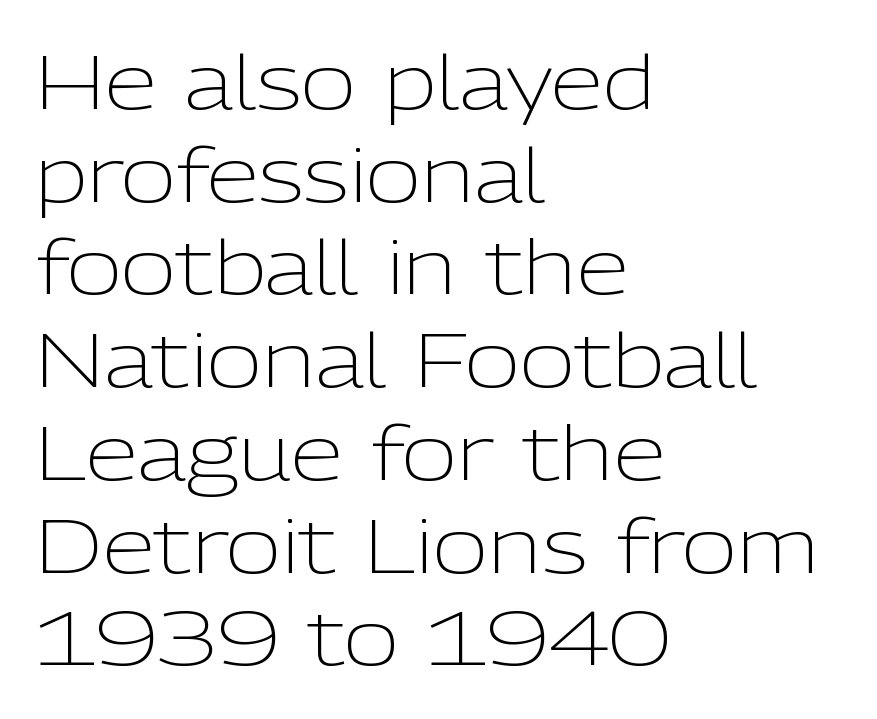
The image shows 76 px light sans-serif type, upright; set left-aligned, line spacing 1.22x, normal letter spacing, not underlined; low stroke contrast and a medium x-height.
